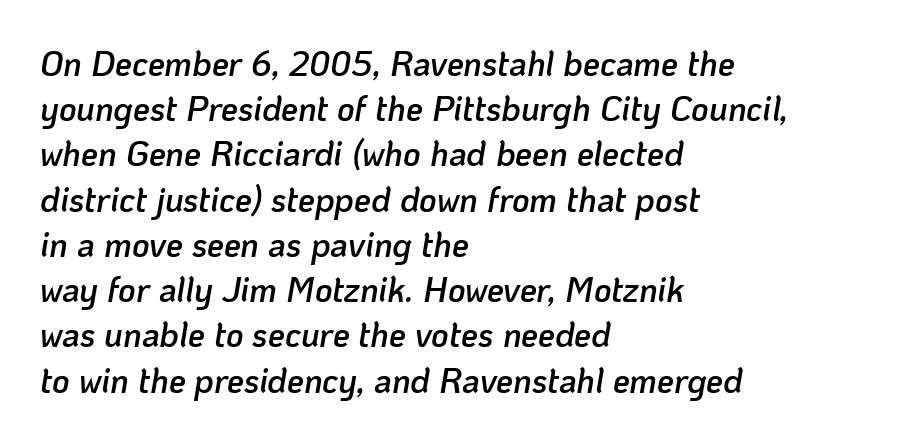
The text block is weighted toward the left margin, trailing off unevenly rightward. Character widths vary here, with narrow letters taking less room than wide ones. Has an underline been added? It has not. A somewhat darkened texture: the type is semibold rather than bold.
